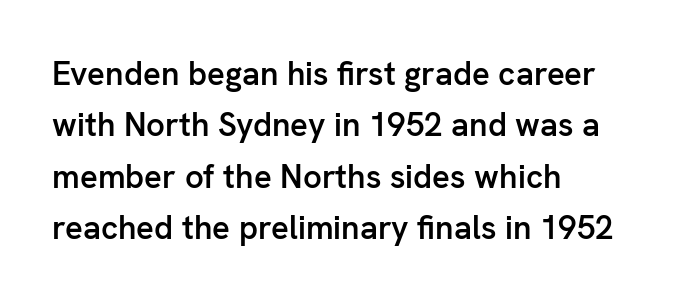
Q: Is the text bold? A: Semi-bold.
Q: Is the text italic (slanted)? A: No, it is upright.
Q: Is the typeface a serif or a sans-serif typeface? A: Sans-serif.
Q: Is the text underlined? A: No.
Q: How is the paragraph aligned? A: Left-aligned.
Q: Is the spacing between letters normal or unusually wide? A: Normal.
Q: Is the spacing between lines tight, normal or loose? A: Normal.
Q: Width (condensed, normal, or wide)? A: Normal.
Q: Stroke contrast? A: Low.
Q: x-height? A: Medium.
Q: Monospaced? A: No.
